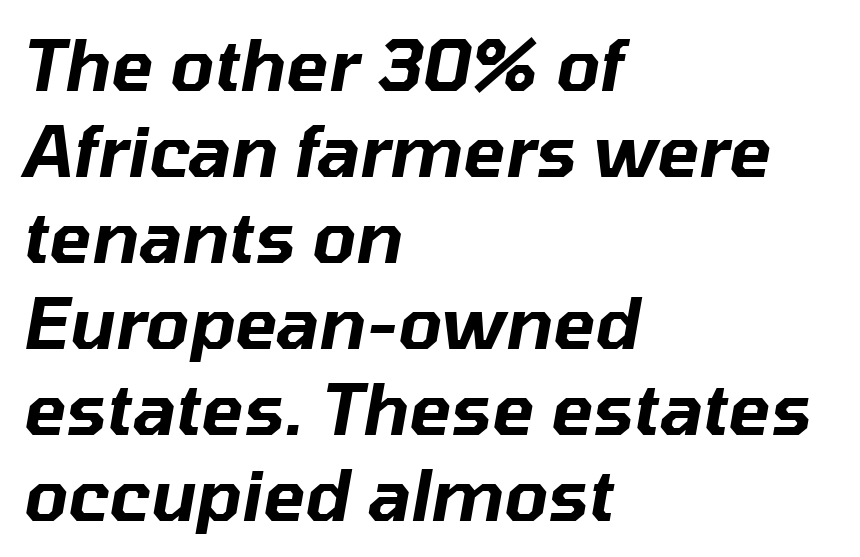
The image shows 70 px text type, italic (leaning right); set left-aligned, line spacing 1.23x, normal letter spacing, not underlined; low stroke contrast and a medium x-height.
